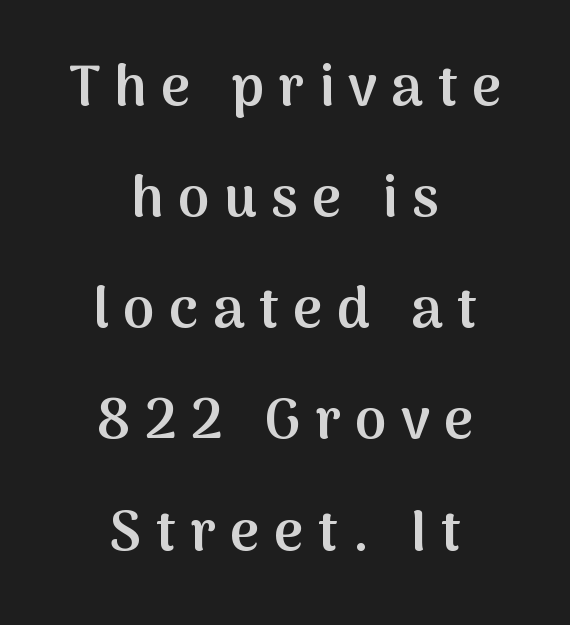
Q: Is the text bold? A: Semi-bold.
Q: Is the text italic (slanted)? A: No, it is upright.
Q: Is the typeface a serif or a sans-serif typeface? A: Sans-serif.
Q: Is the text underlined? A: No.
Q: How is the paragraph aligned? A: Centered.
Q: Is the spacing between letters normal or unusually wide? A: Unusually wide.
Q: Is the spacing between lines tight, normal or loose? A: Loose.
Q: Width (condensed, normal, or wide)? A: Normal.
Q: Stroke contrast? A: Medium.
Q: x-height? A: Medium.
Q: Monospaced? A: No.
